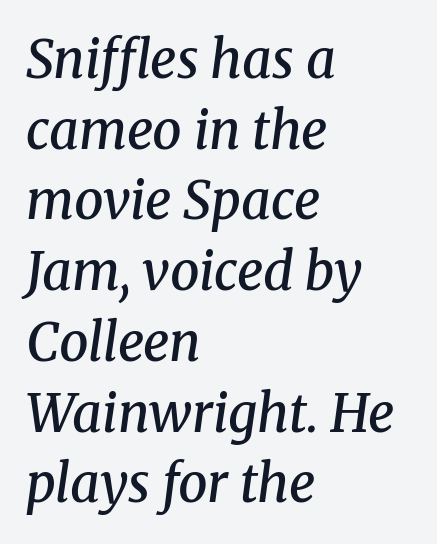
Q: Is the text bold? A: Semi-bold.
Q: Is the text italic (slanted)? A: Yes, it leans right by about 8 degrees.
Q: Is the typeface a serif or a sans-serif typeface? A: Serif.
Q: Is the text underlined? A: No.
Q: How is the paragraph aligned? A: Left-aligned.
Q: Is the spacing between letters normal or unusually wide? A: Normal.
Q: Is the spacing between lines tight, normal or loose? A: Normal.
Q: Width (condensed, normal, or wide)? A: Normal.
Q: Stroke contrast? A: Medium.
Q: x-height? A: Medium.
Q: Monospaced? A: No.
